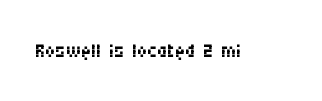
The image shows 28 px regular-weight, condensed sans-serif type, upright; set normal letter spacing, not underlined; medium stroke contrast and a large x-height.
